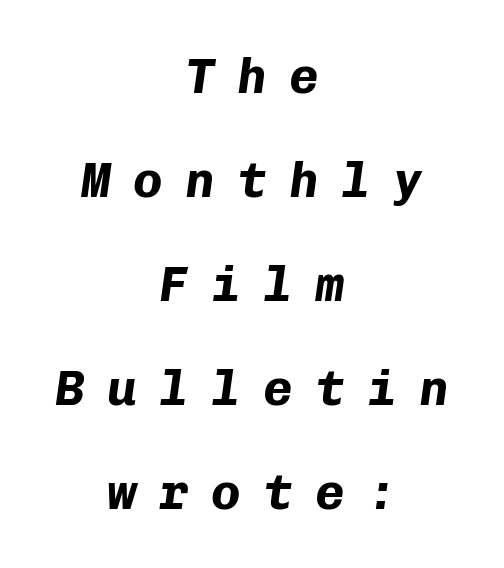
The image shows 49 px bold type, italic (leaning right), monospaced; set centered, loose line spacing (2.12x), unusually wide letter spacing (+0.46 em), not underlined; low stroke contrast and a medium x-height.
